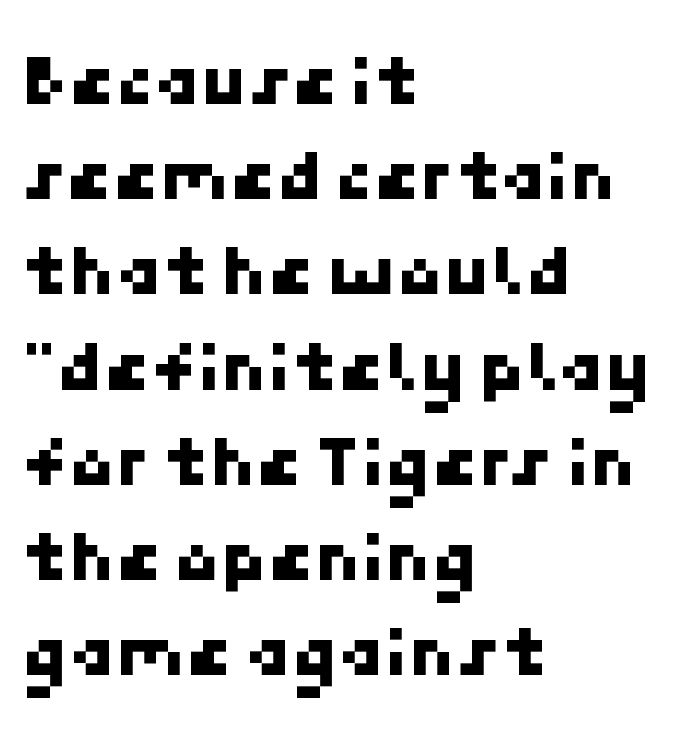
Q: Is the typeface a serif or a sans-serif typeface? A: Sans-serif.
Q: Is the text underlined? A: No.
Q: How is the paragraph aligned? A: Left-aligned.
Q: Is the spacing between letters normal or unusually wide? A: Normal.
Q: Is the spacing between lines tight, normal or loose? A: Normal.
Q: Width (condensed, normal, or wide)? A: Normal.
Q: Stroke contrast? A: Low.
Q: x-height? A: Medium.
